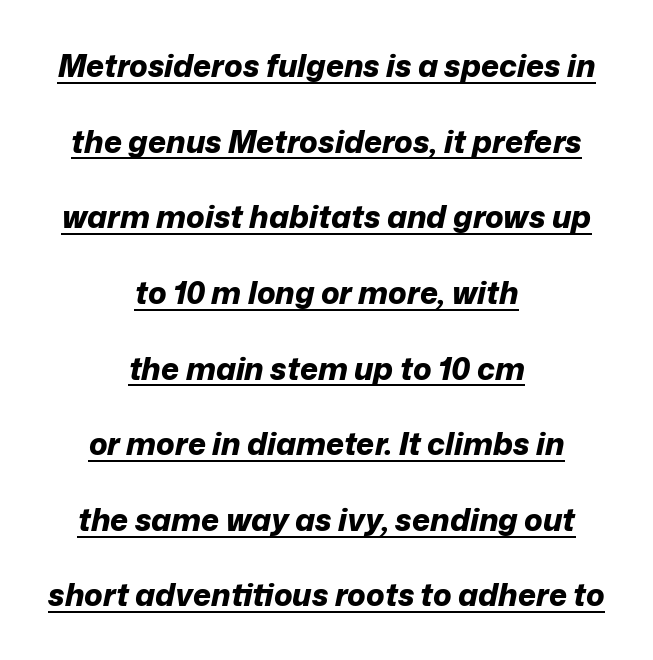
Caption: bold face, heavy strokes. Each word holds together tightly as a unit, with standard inter-letter gaps. Compared with typical paragraphs, the rows here are farther apart. Spacing verdict: proportional, widths tailored to each character. The glyphs are accompanied by a horizontal stroke just below them. Italic? Definitely — the glyphs are oblique.
